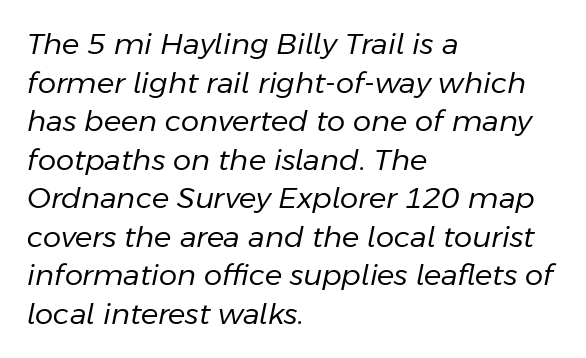
{"italic": "yes", "lean": "right", "slant_degrees": 11, "bold": "no", "weight": "regular", "width": "normal", "stroke_contrast": "low", "x_height": "medium", "monospaced": "no", "underline": "no", "align": "left", "line_spacing": "normal", "line_spacing_ratio": 1.33, "letter_spacing": "normal", "letter_spacing_em": 0.0, "glyph_px": 29}
